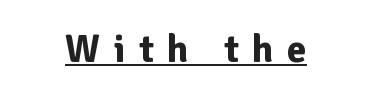
The image shows 39 px bold sans-serif type, upright; set centered, unusually wide letter spacing (+0.35 em), underlined; low stroke contrast and a medium x-height.
